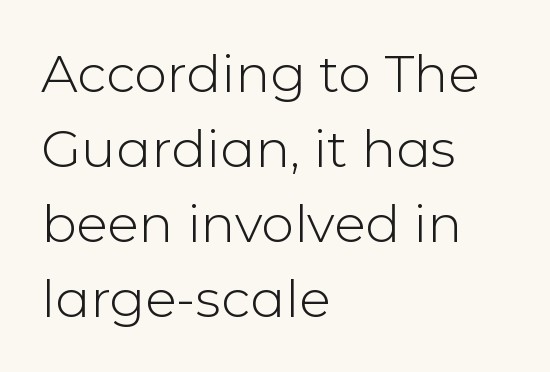
{"serif": "no", "italic": "no", "bold": "no", "weight": "light", "width": "normal", "stroke_contrast": "low", "x_height": "medium", "monospaced": "no", "underline": "no", "align": "left", "line_spacing": "normal", "line_spacing_ratio": 1.44, "letter_spacing": "normal", "letter_spacing_em": 0.0, "glyph_px": 52}
